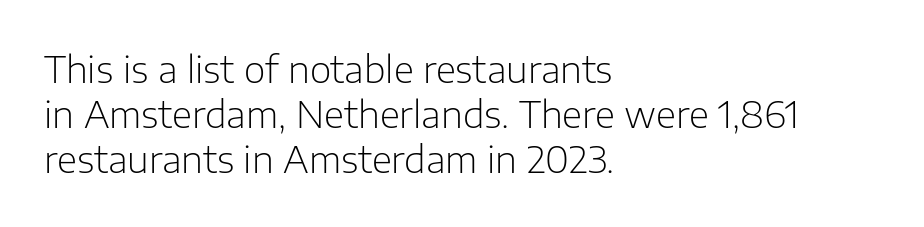
{"serif": "no", "italic": "no", "bold": "no", "weight": "light", "width": "normal", "stroke_contrast": "low", "x_height": "medium", "monospaced": "no", "underline": "no", "align": "left", "line_spacing_ratio": 1.22, "letter_spacing": "normal", "letter_spacing_em": 0.0, "glyph_px": 37}
